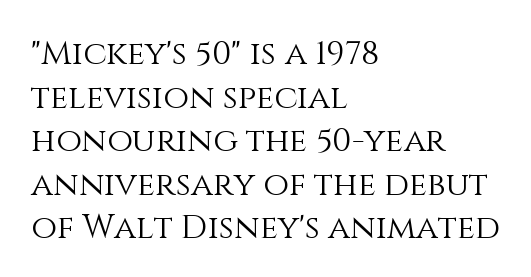
The image shows 33 px light type, upright; set left-aligned, normal line spacing (1.32x), normal letter spacing, not underlined; medium stroke contrast and a large x-height.
